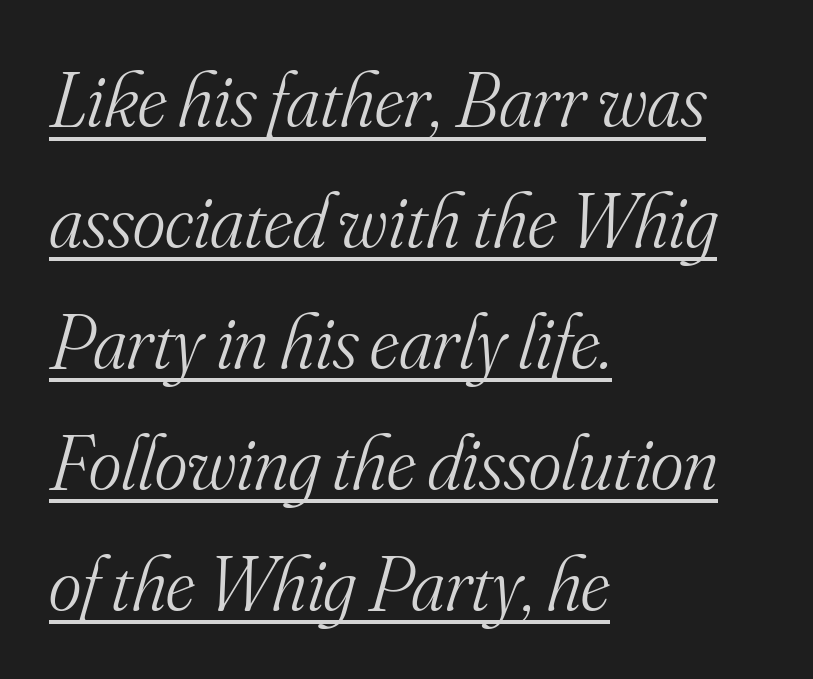
In CSS terms this would be text-align: left. These lines are composed in type with serifs. The letters advance in unequal steps, a hallmark of proportional type. No chunkiness to these letters — they're not bold. These lines sit exactly where default settings would place them. Notice how a bar underscores the lettering throughout.
